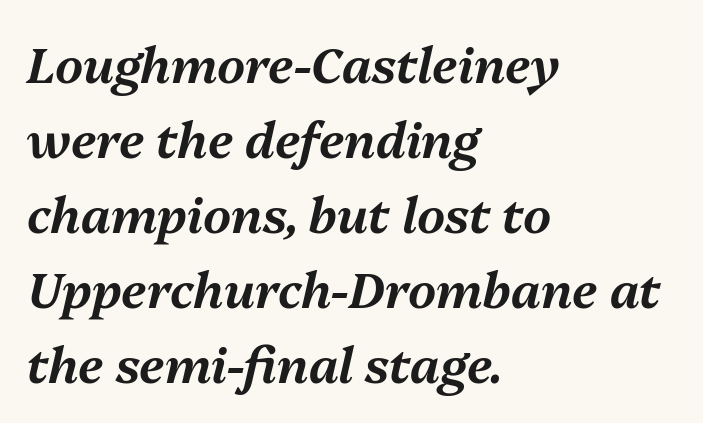
{"italic": "yes", "lean": "right", "slant_degrees": 13, "width": "normal", "stroke_contrast": "medium", "x_height": "medium", "monospaced": "no", "underline": "no", "align": "left", "line_spacing": "normal", "line_spacing_ratio": 1.53, "letter_spacing": "normal", "letter_spacing_em": 0.0, "glyph_px": 49}
